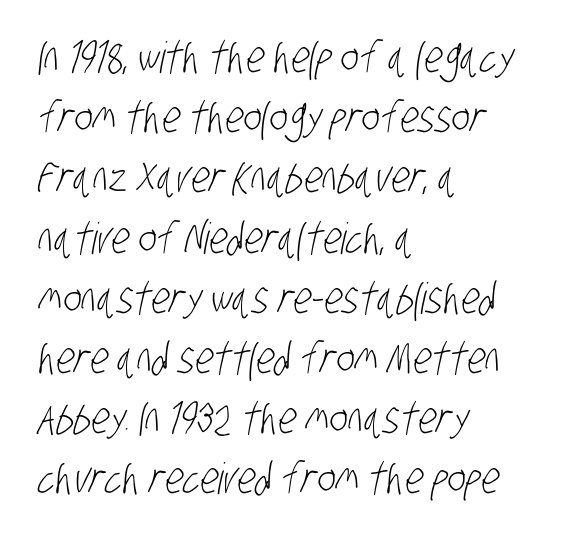
{"serif": "no", "bold": "no", "weight": "light", "width": "condensed", "stroke_contrast": "low", "x_height": "large", "monospaced": "no", "underline": "no", "align": "left", "line_spacing": "normal", "line_spacing_ratio": 1.4, "letter_spacing": "normal", "letter_spacing_em": 0.0, "glyph_px": 43}
